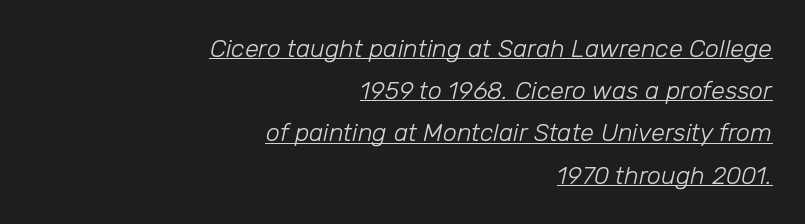
Q: Is the text bold? A: No.
Q: Is the text italic (slanted)? A: Yes, it leans right by about 12 degrees.
Q: Is the text underlined? A: Yes.
Q: How is the paragraph aligned? A: Right-aligned.
Q: Is the spacing between letters normal or unusually wide? A: Normal.
Q: Is the spacing between lines tight, normal or loose? A: Normal.
